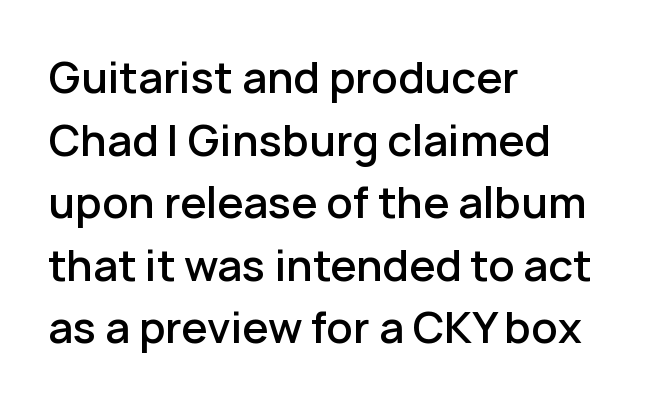
{"serif": "no", "italic": "no", "bold": "semi", "weight": "semibold", "width": "normal", "stroke_contrast": "low", "x_height": "medium", "monospaced": "no", "underline": "no", "align": "left", "line_spacing": "normal", "line_spacing_ratio": 1.49, "letter_spacing": "normal", "letter_spacing_em": 0.0, "glyph_px": 42}
